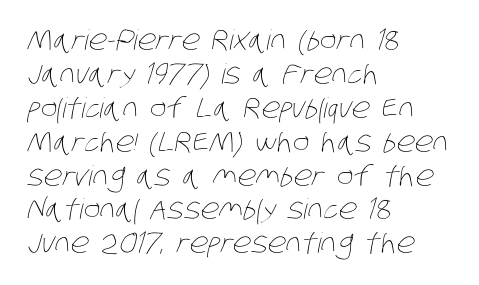
The image shows 28 px thin, condensed type; set left-aligned, line spacing 1.21x, normal letter spacing, not underlined; low stroke contrast and a large x-height.
